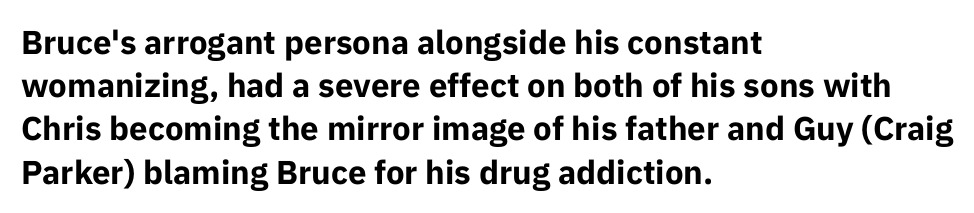
The image shows 33 px bold sans-serif type, upright; set left-aligned, normal line spacing (1.31x), normal letter spacing, not underlined; low stroke contrast and a medium x-height.
